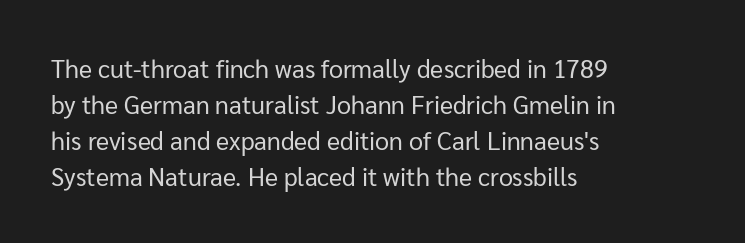
The rendering anchors every line to the left-hand side. Words appear dense and cohesive because spacing is normal. Does the leading feel generous? No, just average. A quiet, ordinary-to-light weight characterises the typeface.
